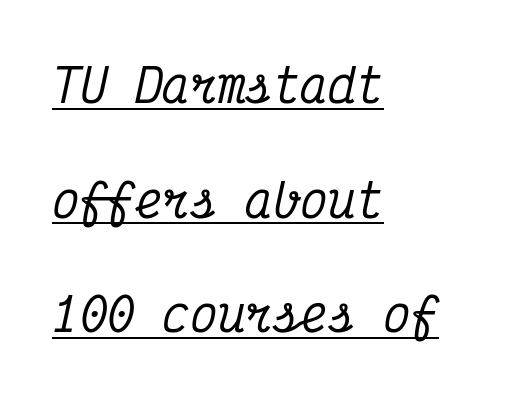
The image shows 46 px condensed serif type, italic (leaning right), monospaced; set left-aligned, loose line spacing (2.49x), normal letter spacing, underlined; medium stroke contrast and a medium x-height.
